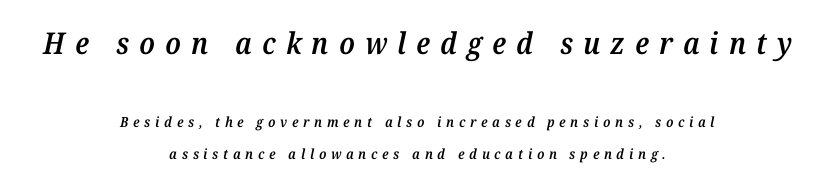
Q: Is the text bold? A: Semi-bold.
Q: Is the text italic (slanted)? A: Yes, it leans right by about 12 degrees.
Q: Is the typeface a serif or a sans-serif typeface? A: Serif.
Q: Is the text underlined? A: No.
Q: How is the paragraph aligned? A: Centered.
Q: Is the spacing between letters normal or unusually wide? A: Unusually wide.
Q: Is the spacing between lines tight, normal or loose? A: Loose.
Q: Which block of text is set in a larger size, the first (top) or the second (bottom)? A: The first (top) one.
Q: Width (condensed, normal, or wide)? A: Normal.
Q: Stroke contrast? A: Medium.
Q: x-height? A: Medium.
Q: Monospaced? A: No.
